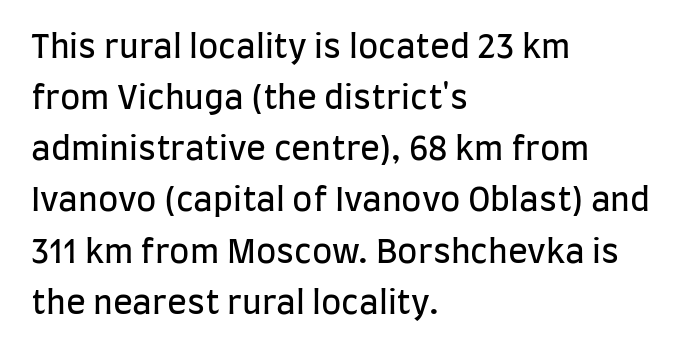
{"serif": "no", "italic": "no", "bold": "no", "weight": "regular", "width": "condensed", "stroke_contrast": "low", "x_height": "large", "monospaced": "no", "underline": "no", "align": "left", "line_spacing": "normal", "line_spacing_ratio": 1.55, "letter_spacing": "normal", "letter_spacing_em": 0.0, "glyph_px": 33}
